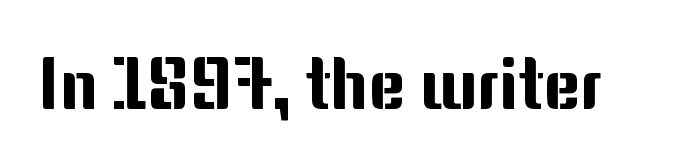
Q: Is the text italic (slanted)? A: No, it is upright.
Q: Is the typeface a serif or a sans-serif typeface? A: Sans-serif.
Q: Is the text underlined? A: No.
Q: Is the spacing between letters normal or unusually wide? A: Normal.
Q: Width (condensed, normal, or wide)? A: Normal.
Q: Stroke contrast? A: Medium.
Q: x-height? A: Medium.
Q: Monospaced? A: No.
